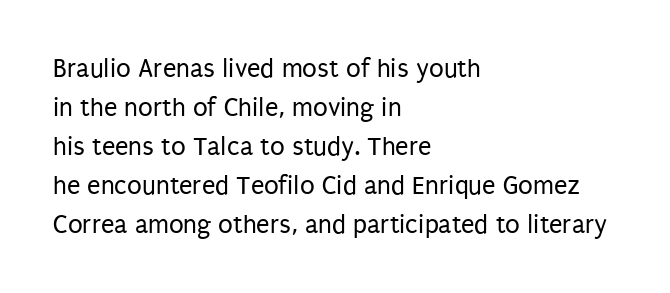
Nothing heavy about these letters — not bold at all. The block of text has a typical density, with ordinary space between rows. Posture: straight, roman, zero tilt. Quick note: underline off. The letterforms sit shoulder to shoulder at normal distance.
